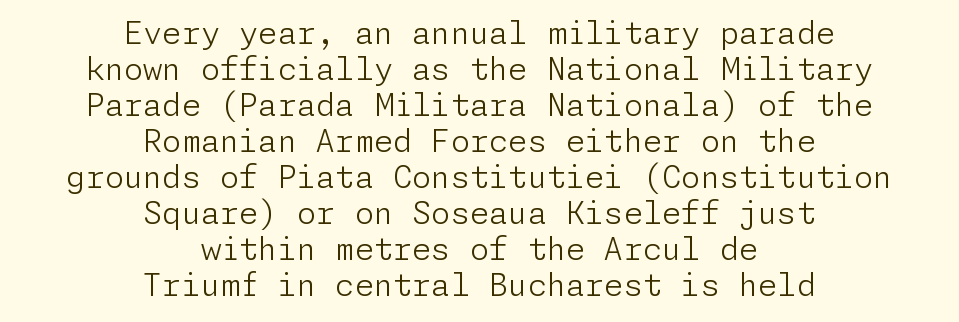
The image shows 31 px light sans-serif type, upright; set centered, line spacing 1.16x, normal letter spacing, not underlined; low stroke contrast and a medium x-height.
